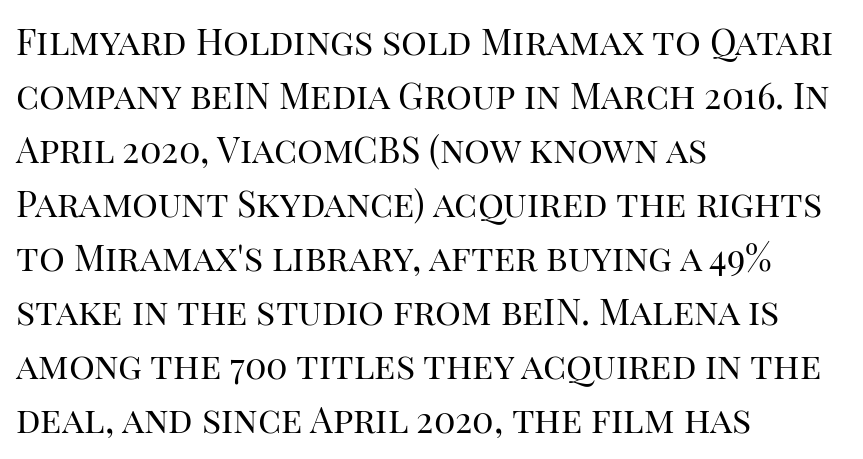
The lettering stays uniformly vertical, giving the passage a roman look. The designer left line spacing at the default. Are there feet on the stems? There are — it's a serif. Looks like regular typesetting: each glyph gets only the width it needs.
